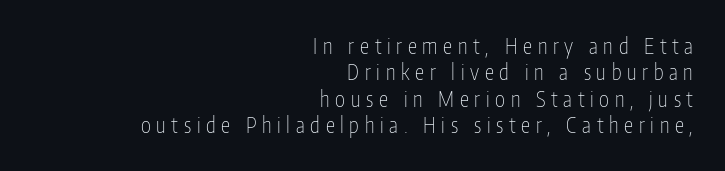
The image shows 21 px text type, upright; set right-aligned, normal line spacing (1.26x), unusually wide letter spacing (+0.27 em), not underlined.
